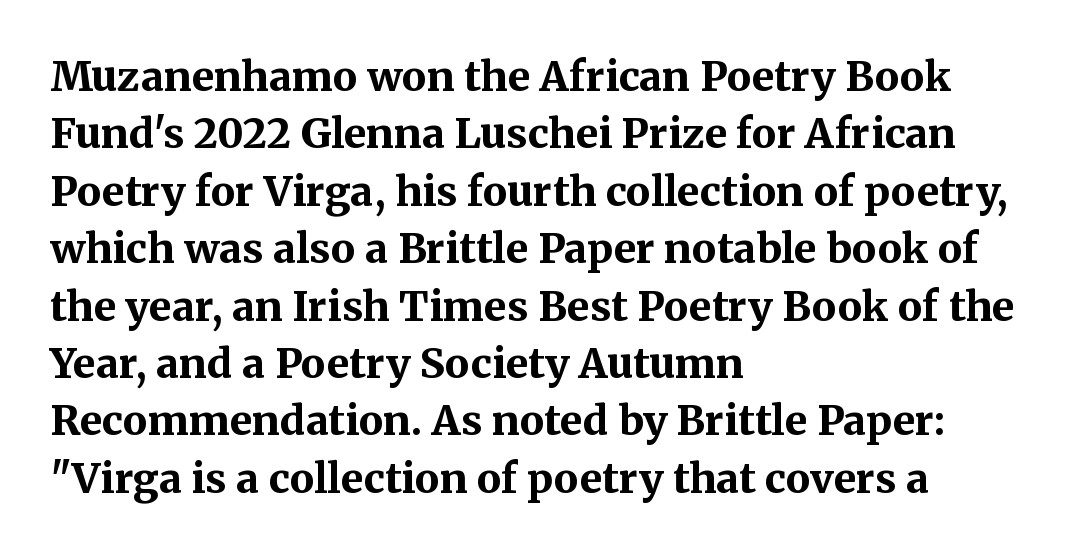
The lines sit at an ordinary, default distance from one another. The typography opts for an upright posture over an oblique one. You can tell from the footed stems that serif type was used. Here the glyphs are tracked normally, forming tight word shapes. Unmarked baselines from the first word to the last.
